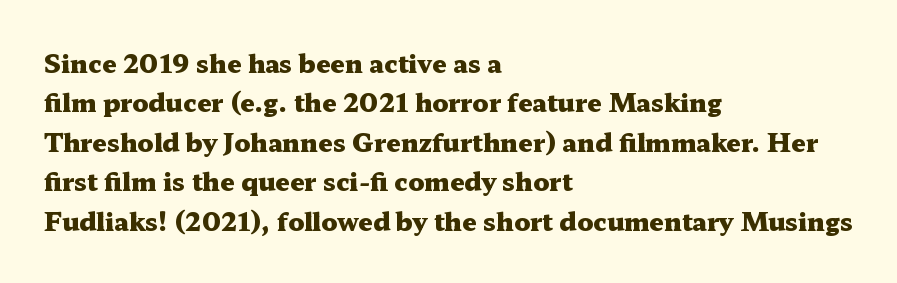
Q: Is the text bold? A: Yes.
Q: Is the text italic (slanted)? A: No, it is upright.
Q: Is the text underlined? A: No.
Q: How is the paragraph aligned? A: Left-aligned.
Q: Is the spacing between letters normal or unusually wide? A: Normal.
Q: Is the spacing between lines tight, normal or loose? A: Normal.
